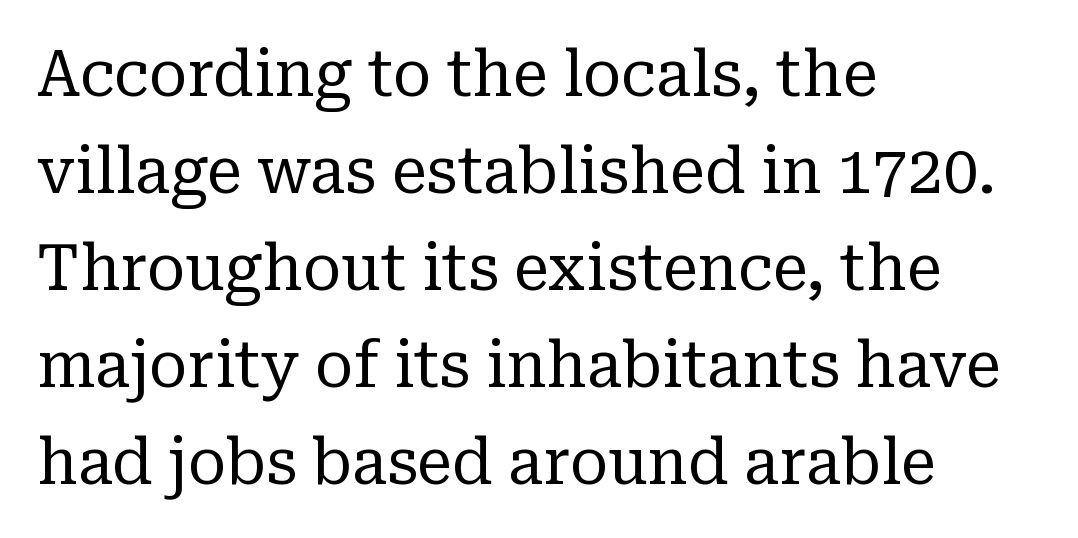
These lines sit exactly where default settings would place them. The rendering uses natural spacing where letterforms have individual widths. One-word summary of the alignment: left. Plain, unruled lines of type. Does extra space separate the letters? No, they use regular spacing.
